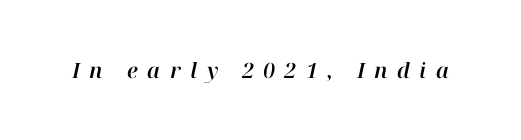
The image shows 21 px text type, italic (leaning right); set unusually wide letter spacing (+0.45 em), not underlined.
